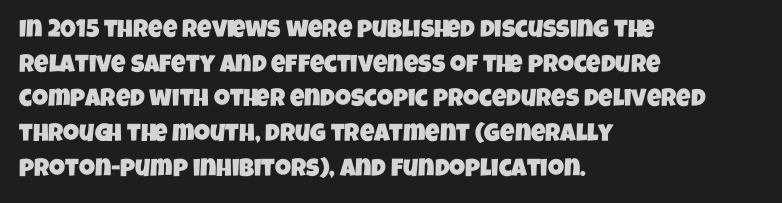
Q: Is the text underlined? A: No.
Q: How is the paragraph aligned? A: Left-aligned.
Q: Is the spacing between letters normal or unusually wide? A: Normal.
Q: Is the spacing between lines tight, normal or loose? A: Normal.
